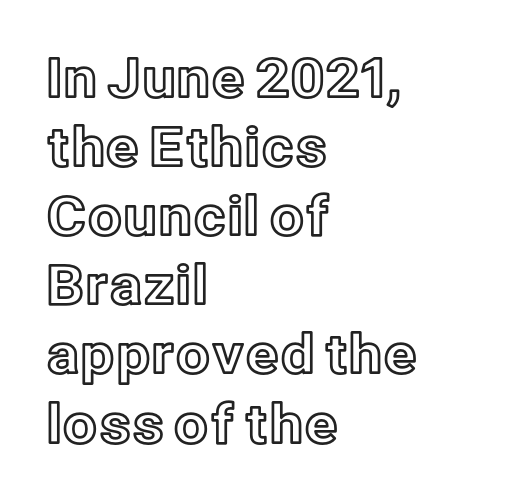
The image shows 54 px text type, upright; set left-aligned, normal line spacing (1.28x), normal letter spacing, not underlined; a medium x-height.
